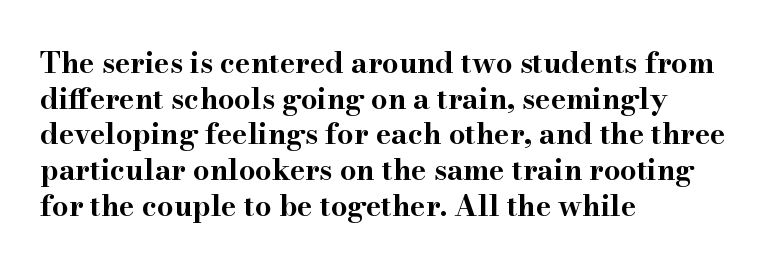
The image shows 29 px bold, wide serif type, upright; set left-aligned, line spacing 1.23x, normal letter spacing, not underlined; high stroke contrast and a small x-height.
